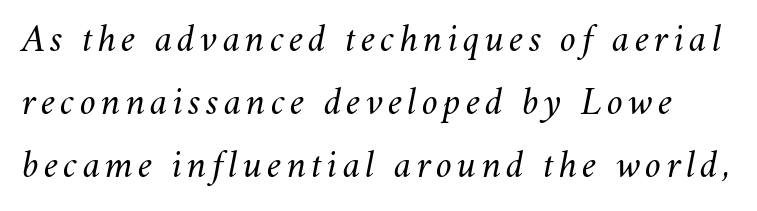
The rendering uses a moderate line-height, typical for paragraphs. These lines are rendered in a variable-pitch font. On a weight scale, this lands at 450 or below. Characters are canted at an angle relative to the baseline's perpendicular. Lines of text with bare space underneath.
